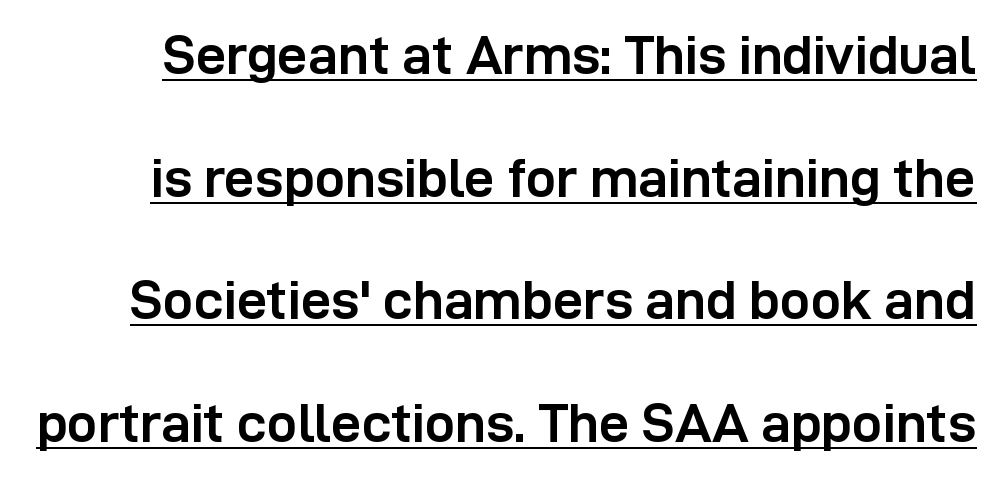
The lettering is marked with a stroke running underneath it. You could not count columns in this text — the font is proportionally spaced. Leading is clearly above the norm, producing a sparse column. Characters follow at the spacing the type designer built in. Does the weight exceed regular? Yes, all the way to bold.
